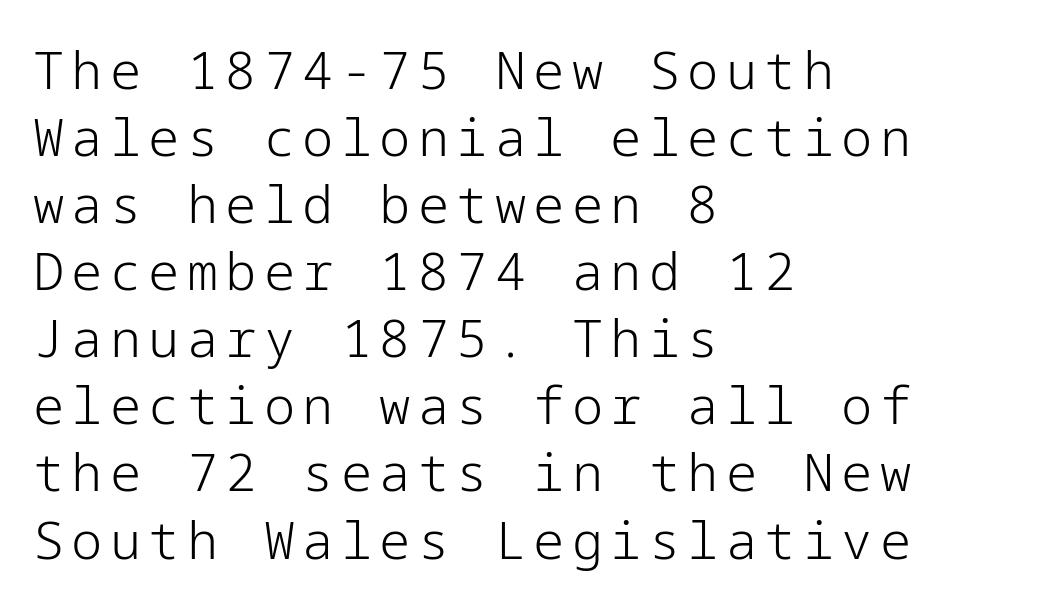
Q: Is the text bold? A: No.
Q: Is the text italic (slanted)? A: No, it is upright.
Q: Is the typeface a serif or a sans-serif typeface? A: Sans-serif.
Q: Is the text underlined? A: No.
Q: How is the paragraph aligned? A: Left-aligned.
Q: Is the spacing between lines tight, normal or loose? A: Normal.
Q: Width (condensed, normal, or wide)? A: Normal.
Q: Stroke contrast? A: Low.
Q: x-height? A: Medium.
